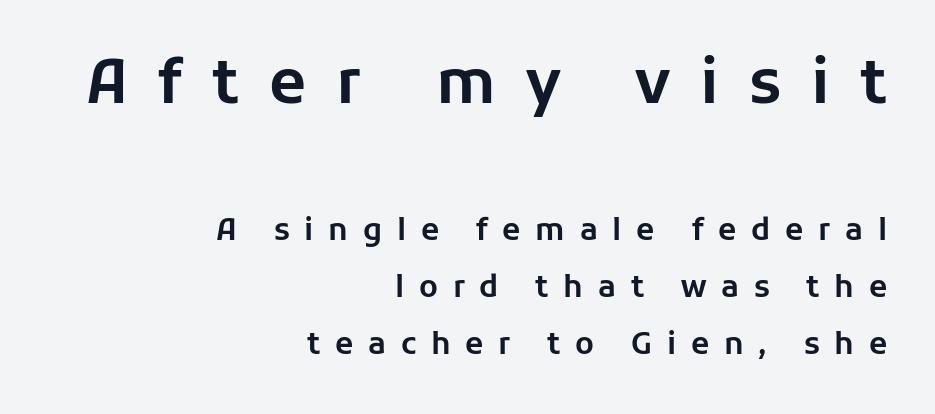
Q: Is the text italic (slanted)? A: No, it is upright.
Q: Is the typeface a serif or a sans-serif typeface? A: Sans-serif.
Q: Is the text underlined? A: No.
Q: How is the paragraph aligned? A: Right-aligned.
Q: Is the spacing between letters normal or unusually wide? A: Unusually wide.
Q: Is the spacing between lines tight, normal or loose? A: Loose.
Q: Which block of text is set in a larger size, the first (top) or the second (bottom)? A: The first (top) one.
Q: Width (condensed, normal, or wide)? A: Normal.
Q: Stroke contrast? A: Low.
Q: x-height? A: Medium.
Q: Monospaced? A: No.
